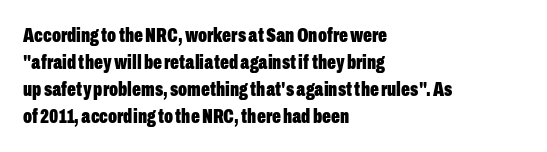
Q: Is the text bold? A: Yes.
Q: Is the text italic (slanted)? A: No, it is upright.
Q: Is the text underlined? A: No.
Q: How is the paragraph aligned? A: Left-aligned.
Q: Is the spacing between letters normal or unusually wide? A: Normal.
Q: Is the spacing between lines tight, normal or loose? A: Normal.
